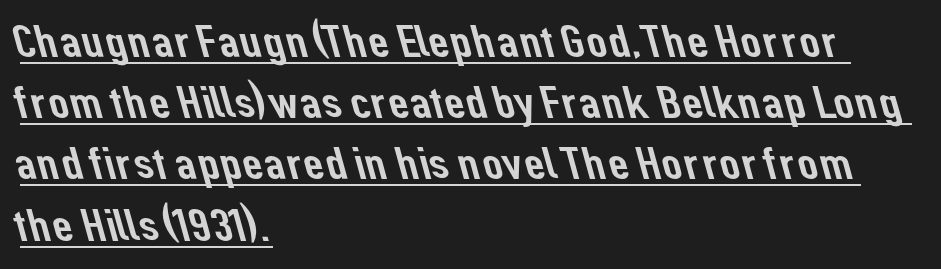
{"serif": "no", "width": "normal", "stroke_contrast": "low", "x_height": "medium", "monospaced": "no", "underline": "yes", "align": "left", "line_spacing": "normal", "line_spacing_ratio": 1.36, "letter_spacing": "normal", "letter_spacing_em": 0.0, "glyph_px": 45}
